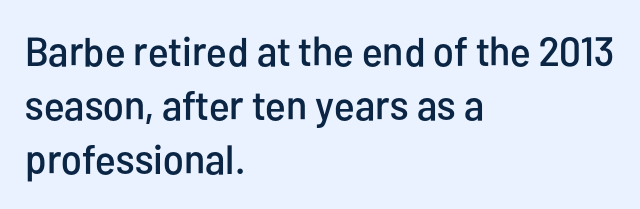
The rendering uses natural spacing where letterforms have individual widths. Reading down the block, your eye returns to a fixed left position each line. Beneath every word, the page is bare. The passage shown is typeset with a sans-serif family. This block has exactly the height ordinary leading produces. Quick note: not italic, upright.
